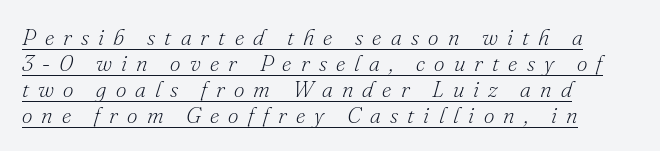
{"italic": "yes", "lean": "right", "slant_degrees": 16, "bold": "no", "underline": "yes", "align": "left", "line_spacing": "tight", "line_spacing_ratio": 1.13, "letter_spacing": "wide", "letter_spacing_em": 0.4, "glyph_px": 23}
